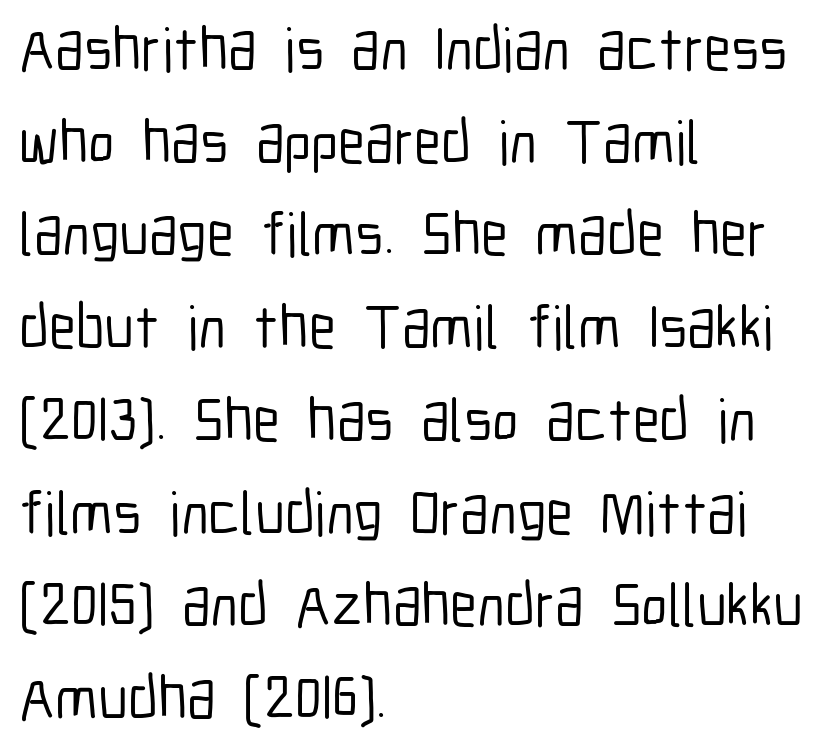
The image shows 61 px condensed sans-serif type, upright; set left-aligned, normal line spacing (1.52x), normal letter spacing, not underlined; low stroke contrast and a medium x-height.
